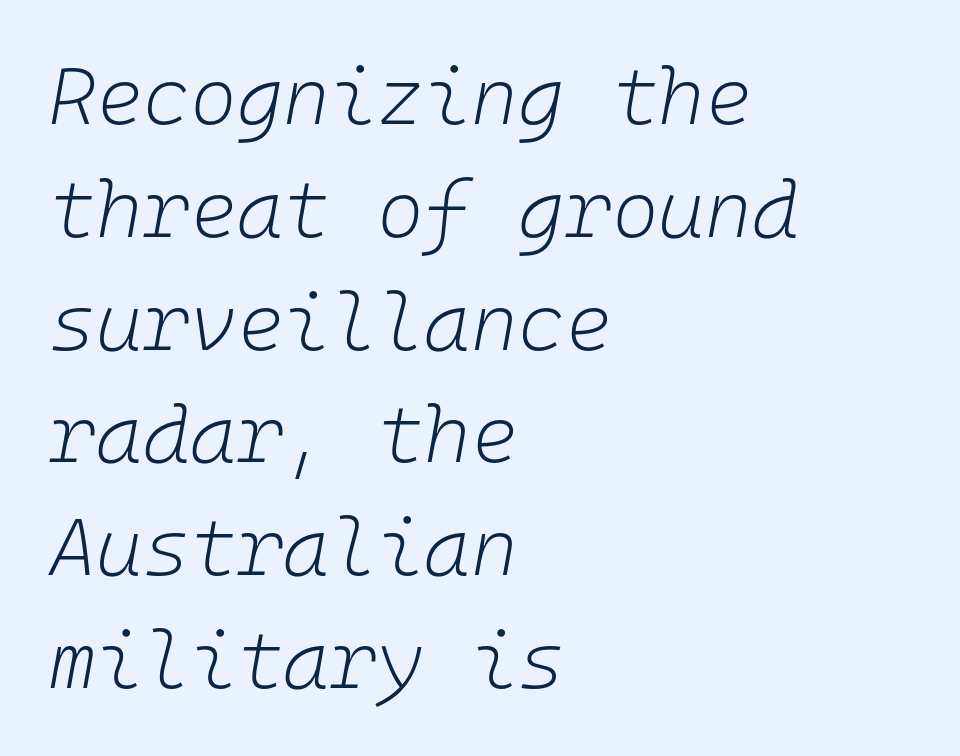
The image shows 80 px light type, italic (leaning right), monospaced; set left-aligned, normal line spacing (1.41x), normal letter spacing, not underlined; low stroke contrast and a medium x-height.
